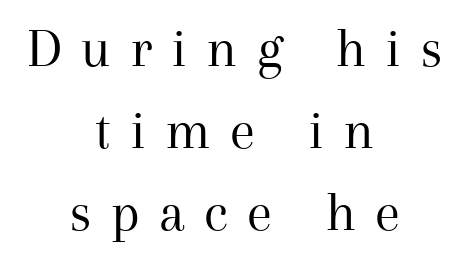
{"serif": "yes", "italic": "no", "bold": "no", "weight": "regular", "width": "normal", "stroke_contrast": "medium", "x_height": "medium", "monospaced": "no", "underline": "no", "align": "center", "line_spacing": "normal", "line_spacing_ratio": 1.44, "letter_spacing": "wide", "letter_spacing_em": 0.34, "glyph_px": 57}
